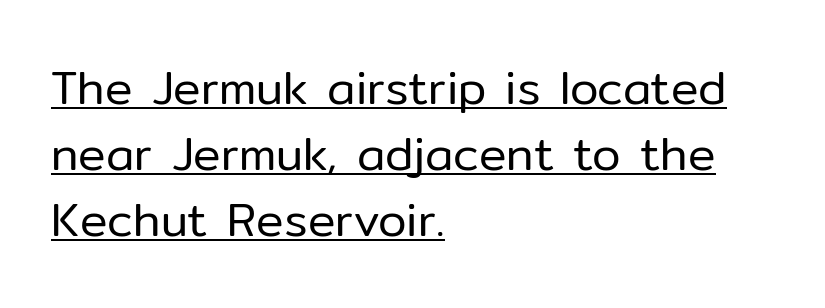
{"serif": "no", "italic": "no", "bold": "no", "weight": "regular", "width": "normal", "stroke_contrast": "low", "x_height": "medium", "monospaced": "no", "underline": "yes", "align": "left", "line_spacing": "normal", "line_spacing_ratio": 1.44, "letter_spacing": "normal", "letter_spacing_em": 0.0, "glyph_px": 46}
